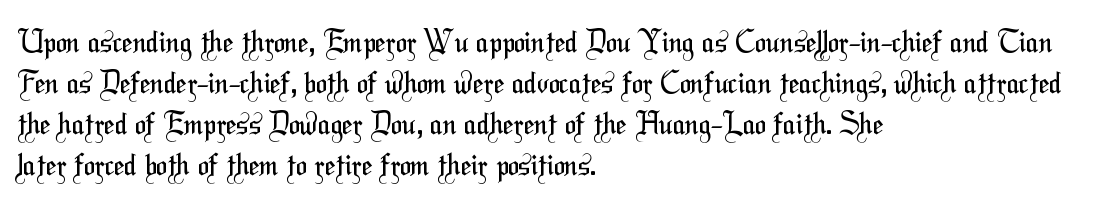
Normally led — the rows are evenly, conventionally spaced. Note: no serifs on the glyphs. A clean baseline with only descenders dipping below it. The face used here is rendered with its standard letterfit. Heft: none added — not bold. Each letter keeps its own natural width here, so spacing adapts to shape.
